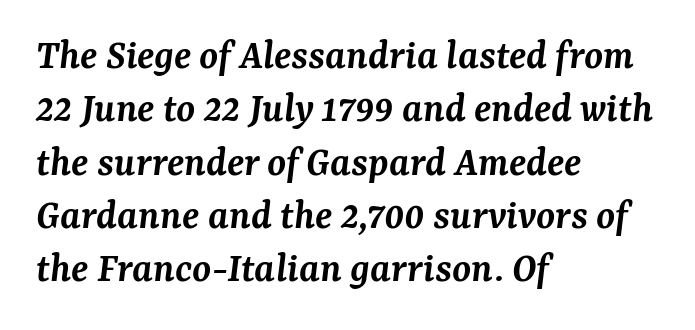
The image shows 43 px semibold serif type, italic (leaning right); set left-aligned, line spacing 1.24x, normal letter spacing, not underlined; medium stroke contrast and a medium x-height.
